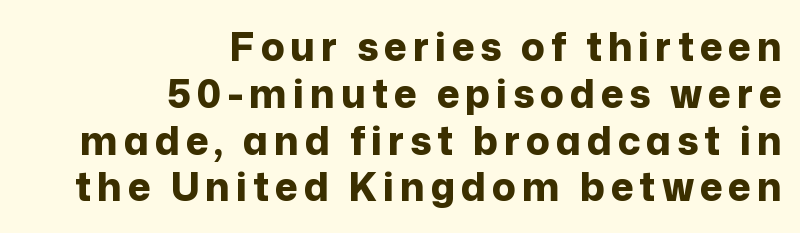
{"serif": "no", "italic": "no", "bold": "yes", "weight": "bold", "width": "normal", "stroke_contrast": "low", "x_height": "medium", "monospaced": "no", "underline": "no", "align": "right", "line_spacing_ratio": 1.2, "glyph_px": 39}
